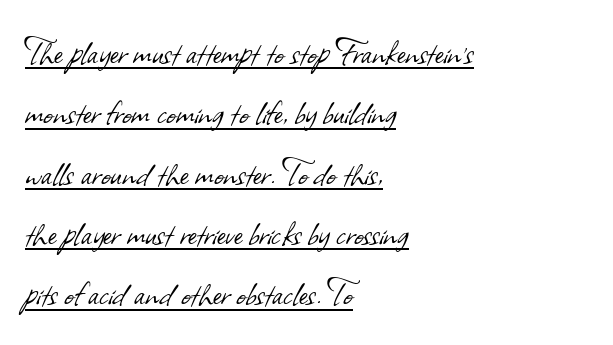
{"serif": "no", "bold": "no", "weight": "light", "width": "normal", "stroke_contrast": "low", "x_height": "small", "monospaced": "no", "underline": "yes", "align": "left", "line_spacing": "normal", "line_spacing_ratio": 1.47, "letter_spacing": "normal", "letter_spacing_em": 0.0, "glyph_px": 41}
